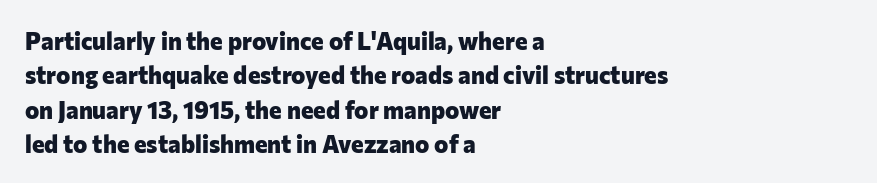
The passage shown is emphatically bold. The space directly below the letters is spotless. Italic? Not at all — the glyphs are vertical. The block of text has a typical density, with ordinary space between rows.
